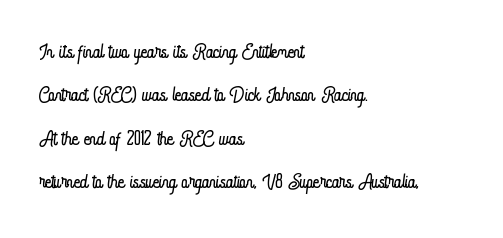
Layout note: lines flush left. Nothing unusual about the tracking: characters are spaced as the font intends. This sample keeps an unexceptional amount of space between lines. The gap between lines stays unmarked. Weight: in the light-to-regular range.
